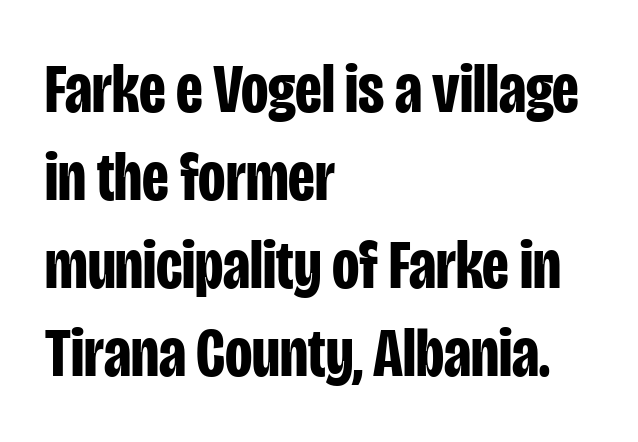
A bare baseline throughout the passage. Characters remain perfectly vertical along every line. Each line starts at the same left margin while the right side varies. A typesetter would call this proportional, since set widths differ per character.
